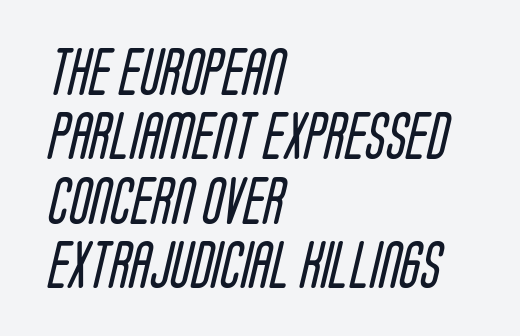
Q: Is the text bold? A: No.
Q: Is the typeface a serif or a sans-serif typeface? A: Sans-serif.
Q: Is the text underlined? A: No.
Q: How is the paragraph aligned? A: Left-aligned.
Q: Is the spacing between letters normal or unusually wide? A: Normal.
Q: Is the spacing between lines tight, normal or loose? A: Normal.
Q: Width (condensed, normal, or wide)? A: Condensed.
Q: Stroke contrast? A: Low.
Q: x-height? A: Large.
Q: Monospaced? A: No.
